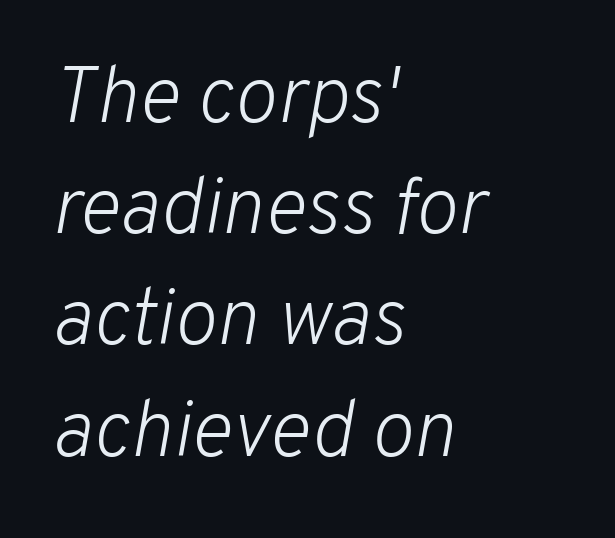
The passage shown leans; its letterforms are oblique. A typesetter would call this zero additional tracking. A typesetter would call this leading conventional body-copy spacing. Underline: absent.
